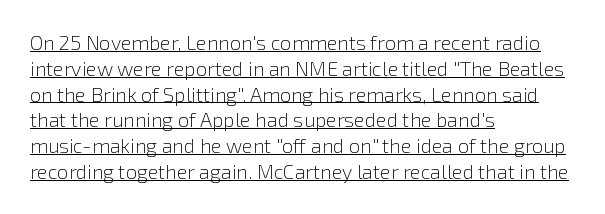
The image shows 20 px text type, upright; set left-aligned, normal line spacing (1.29x), normal letter spacing, underlined.
